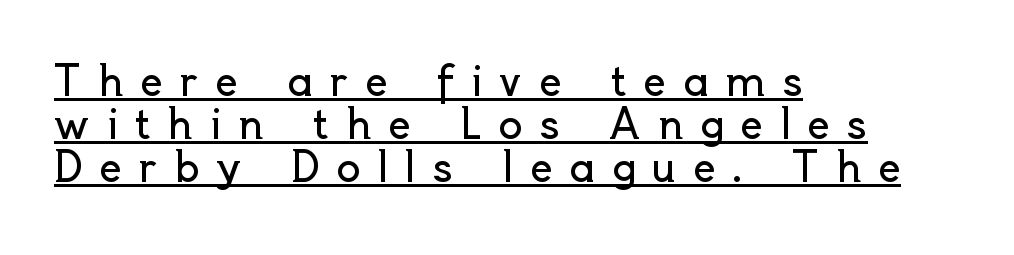
The font family rendered here belongs to the sans-serif group. Think of a printed novel: that variable character pitch is what you see here. Line starts are locked; line ends wander. Underline: present. The axis of the letterforms is exactly vertical. Each word looks stretched out because of the extra space between its letters.
